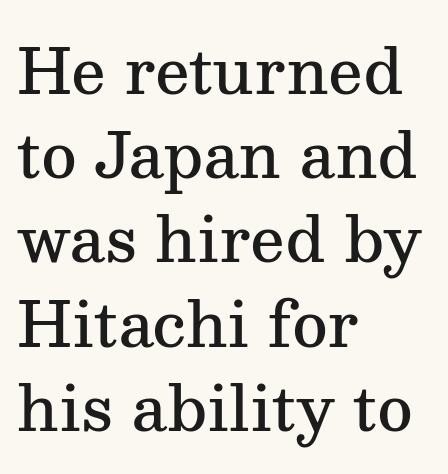
The image shows 61 px semibold serif type, upright; set left-aligned, normal line spacing (1.38x), normal letter spacing, not underlined; medium stroke contrast and a medium x-height.
